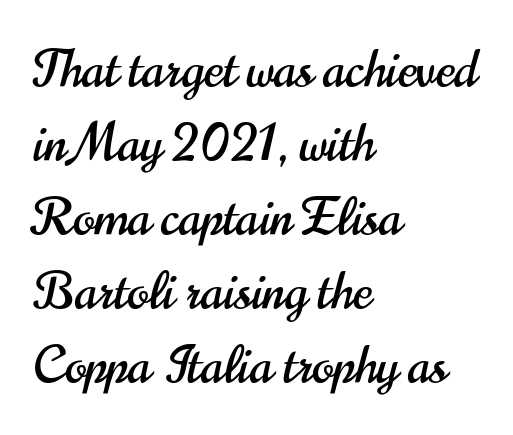
Q: Is the text italic (slanted)? A: Yes.
Q: Is the typeface a serif or a sans-serif typeface? A: Sans-serif.
Q: Is the text underlined? A: No.
Q: How is the paragraph aligned? A: Left-aligned.
Q: Is the spacing between letters normal or unusually wide? A: Normal.
Q: Is the spacing between lines tight, normal or loose? A: Normal.
Q: Width (condensed, normal, or wide)? A: Condensed.
Q: Stroke contrast? A: High.
Q: x-height? A: Small.
Q: Monospaced? A: No.
